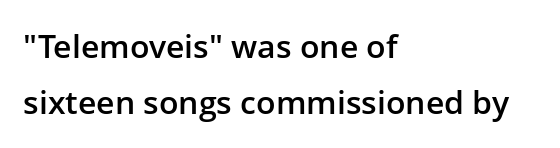
The passage shown has conventional tracking throughout. Decoration check: the copy has no underline. Character widths vary here, with narrow letters taking less room than wide ones. What kind of face is this? One without serifs — a sans. Caption: multi-line text, flush left, ragged right.
